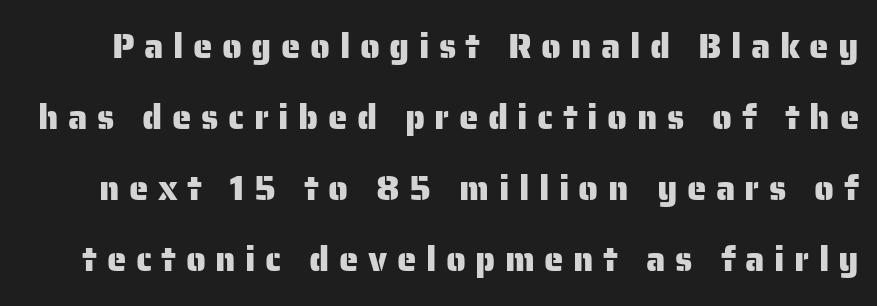
{"serif": "no", "italic": "no", "width": "normal", "stroke_contrast": "low", "x_height": "medium", "monospaced": "no", "underline": "no", "line_spacing": "loose", "line_spacing_ratio": 2.03, "letter_spacing": "wide", "letter_spacing_em": 0.27, "glyph_px": 35}
